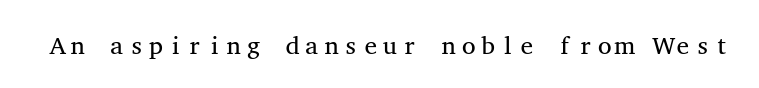
Q: Is the text bold? A: No.
Q: Is the text italic (slanted)? A: No, it is upright.
Q: Is the text underlined? A: No.
Q: Is the spacing between letters normal or unusually wide? A: Normal.
